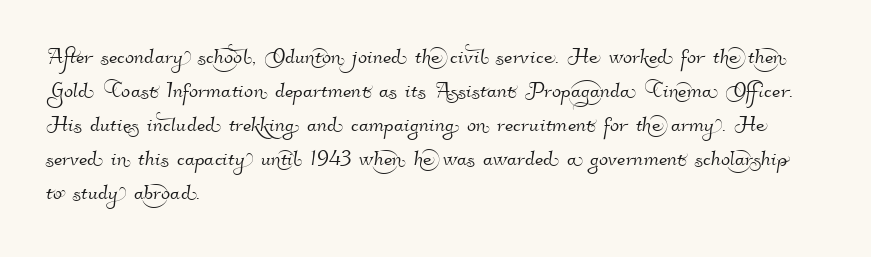
These lines keep a tight, regular rhythm from letter to letter. Notice how descenders clear the ascenders below comfortably — that's standard leading. Clear beneath every line of the passage. Compared with a centered layout, this one pins lines to the left instead.
